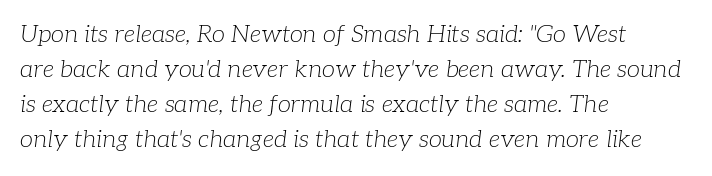
The image shows 24 px text type, italic (leaning right); set left-aligned, normal line spacing (1.46x), normal letter spacing, not underlined.
